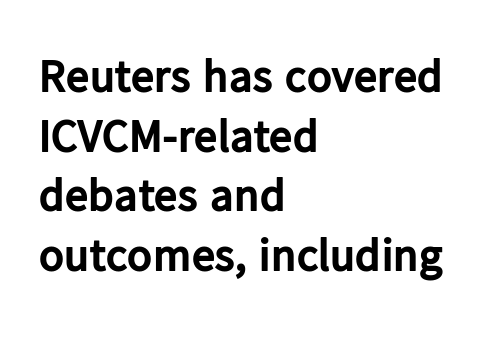
{"serif": "no", "italic": "no", "bold": "yes", "weight": "bold", "width": "normal", "stroke_contrast": "low", "x_height": "medium", "monospaced": "no", "underline": "no", "align": "left", "line_spacing": "normal", "line_spacing_ratio": 1.27, "letter_spacing": "normal", "letter_spacing_em": 0.0, "glyph_px": 47}
